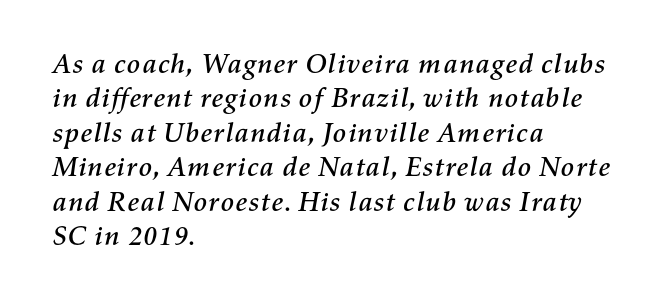
Q: Is the text italic (slanted)? A: Yes, it leans right by about 11 degrees.
Q: Is the text underlined? A: No.
Q: How is the paragraph aligned? A: Left-aligned.
Q: Is the spacing between letters normal or unusually wide? A: Normal.
Q: Width (condensed, normal, or wide)? A: Normal.
Q: Stroke contrast? A: Medium.
Q: x-height? A: Medium.
Q: Monospaced? A: No.
